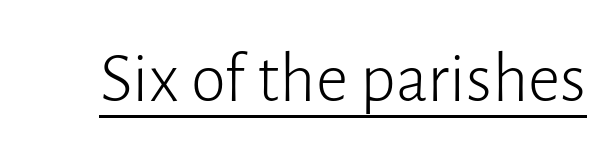
This reads as an unemphasized weight, regular at the heaviest. Underline: present. No feet cap the strokes, marking this as sans-serif type. Default kerning and tracking; the words read as compact shapes. You could not count columns in this text — the font is proportionally spaced.
